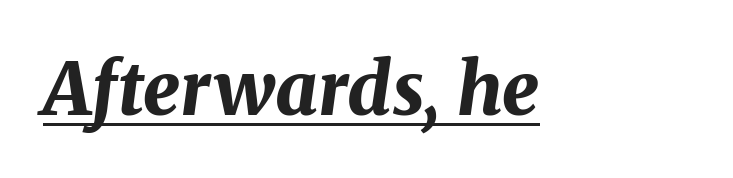
Q: Is the text bold? A: Yes.
Q: Is the text italic (slanted)? A: Yes, it leans right by about 8 degrees.
Q: Is the text underlined? A: Yes.
Q: Is the spacing between letters normal or unusually wide? A: Normal.
Q: Width (condensed, normal, or wide)? A: Normal.
Q: Stroke contrast? A: Medium.
Q: x-height? A: Medium.
Q: Monospaced? A: No.
